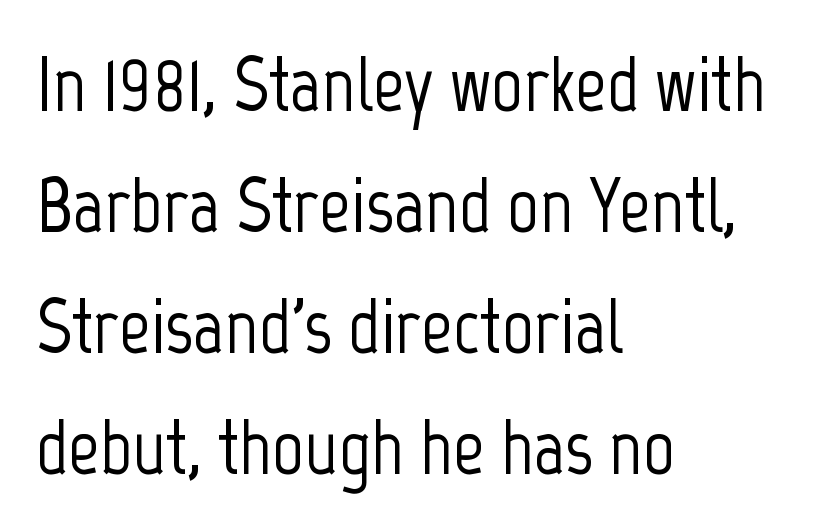
The image shows 78 px condensed sans-serif type, upright; set left-aligned, normal line spacing (1.55x), normal letter spacing, not underlined; low stroke contrast and a medium x-height.
